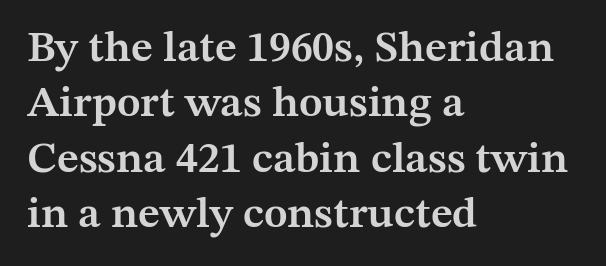
The image shows 44 px semibold serif type, upright; set left-aligned, normal line spacing (1.26x), normal letter spacing, not underlined; medium stroke contrast and a medium x-height.
